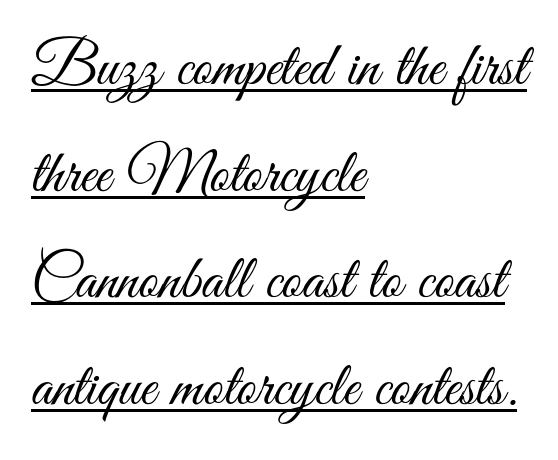
{"serif": "no", "bold": "no", "weight": "light", "width": "condensed", "stroke_contrast": "medium", "x_height": "small", "monospaced": "no", "underline": "yes", "align": "left", "line_spacing_ratio": 1.72, "letter_spacing": "normal", "letter_spacing_em": 0.0, "glyph_px": 62}
